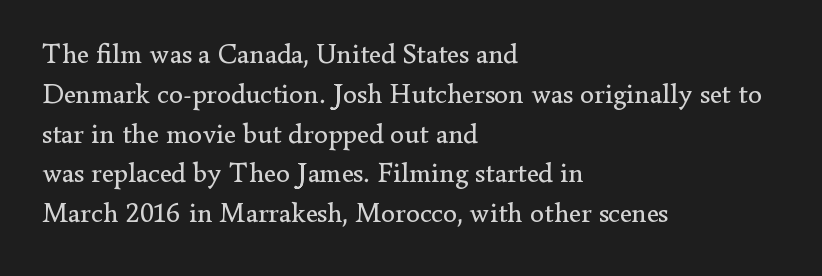
The image shows 28 px regular-weight serif type, upright; set left-aligned, normal line spacing (1.42x), normal letter spacing, not underlined; low stroke contrast and a small x-height.
